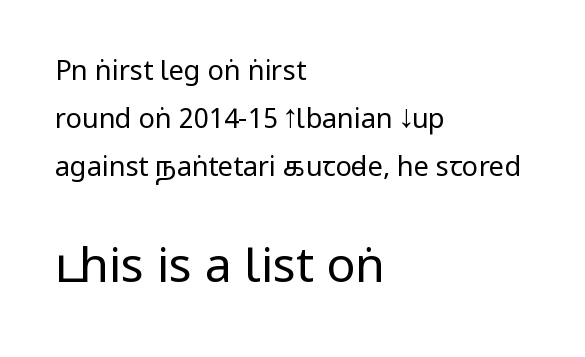
Q: Is the text bold? A: No.
Q: Is the text italic (slanted)? A: No, it is upright.
Q: Is the typeface a serif or a sans-serif typeface? A: Sans-serif.
Q: Is the text underlined? A: No.
Q: How is the paragraph aligned? A: Left-aligned.
Q: Is the spacing between letters normal or unusually wide? A: Normal.
Q: Which block of text is set in a larger size, the first (top) or the second (bottom)? A: The second (bottom) one.
Q: Width (condensed, normal, or wide)? A: Condensed.
Q: Stroke contrast? A: Low.
Q: x-height? A: Large.
Q: Monospaced? A: No.
